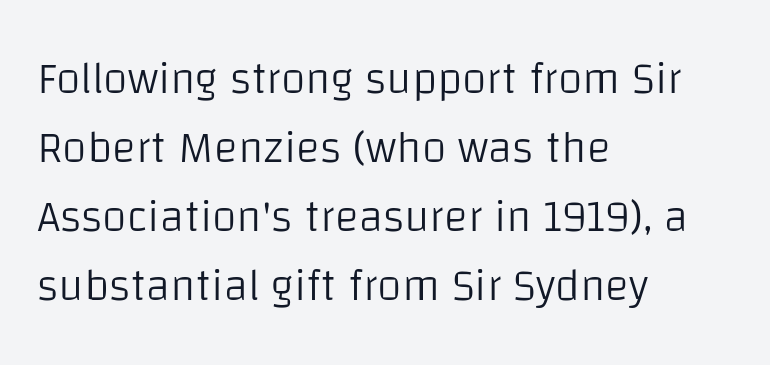
{"serif": "no", "italic": "no", "bold": "no", "weight": "light", "width": "normal", "stroke_contrast": "low", "x_height": "large", "monospaced": "no", "underline": "no", "align": "left", "line_spacing": "normal", "line_spacing_ratio": 1.53, "letter_spacing": "normal", "letter_spacing_em": 0.0, "glyph_px": 45}
